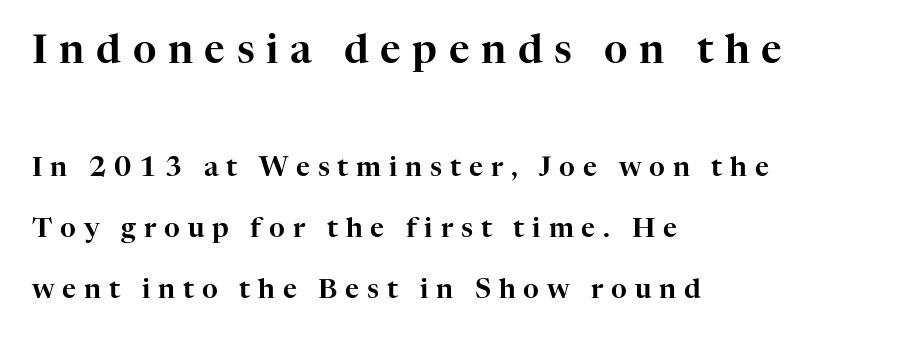
{"serif": "yes", "italic": "no", "width": "normal", "stroke_contrast": "high", "x_height": "medium", "monospaced": "no", "underline": "no", "align": "left", "line_spacing": "loose", "line_spacing_ratio": 2.27, "letter_spacing": "wide", "letter_spacing_em": 0.29, "larger_block": "first", "size_ratio": 1.48, "glyph_px": 40}
